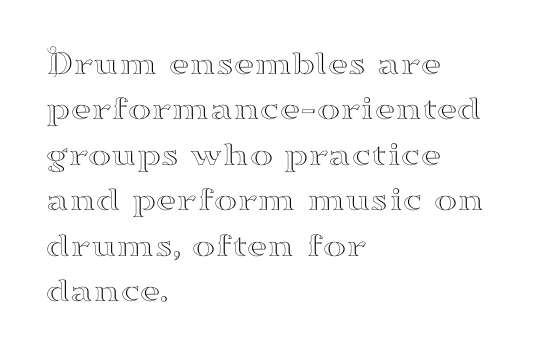
Q: Is the text italic (slanted)? A: No, it is upright.
Q: Is the typeface a serif or a sans-serif typeface? A: Serif.
Q: Is the text underlined? A: No.
Q: How is the paragraph aligned? A: Left-aligned.
Q: Is the spacing between letters normal or unusually wide? A: Normal.
Q: Is the spacing between lines tight, normal or loose? A: Normal.
Q: Width (condensed, normal, or wide)? A: Wide.
Q: Stroke contrast? A: High.
Q: x-height? A: Small.
Q: Monospaced? A: No.
